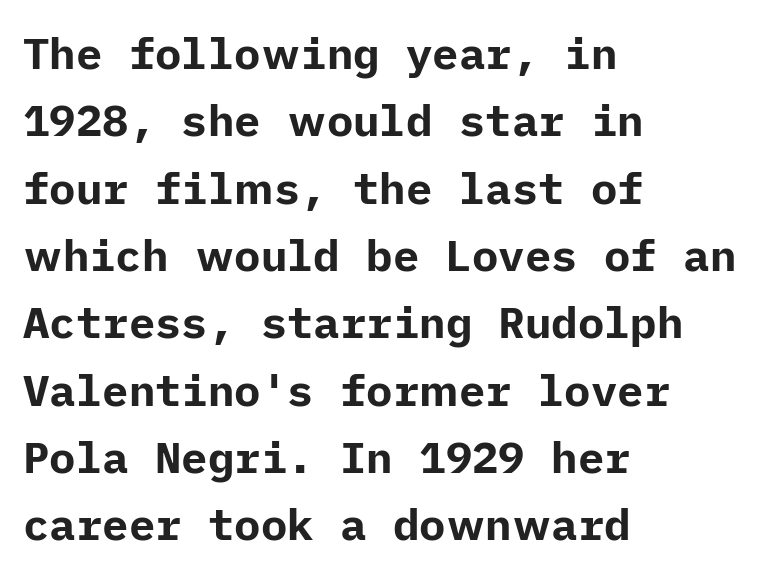
{"serif": "no", "italic": "no", "bold": "yes", "weight": "bold", "width": "normal", "stroke_contrast": "low", "x_height": "medium", "underline": "no", "align": "left", "line_spacing": "normal", "line_spacing_ratio": 1.53, "letter_spacing": "normal", "letter_spacing_em": 0.0, "glyph_px": 44}
